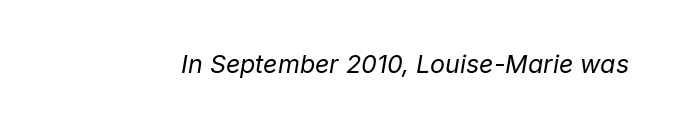
How are the letters spaced? Ordinarily, with no added tracking. Letters have the restrained weight of plain body copy at most. The specimen omits any rule beneath the text block's lines. Slanted lettering throughout.
